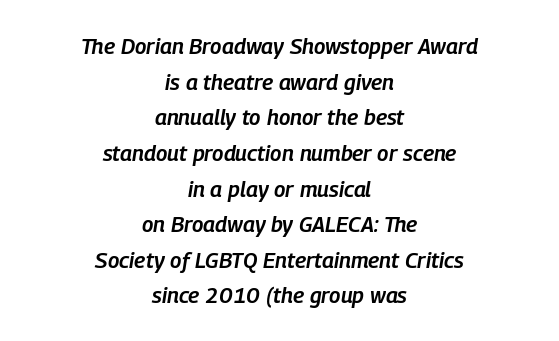
The image shows 22 px text type, italic (leaning right); set centered, normal line spacing (1.62x), normal letter spacing, not underlined.
